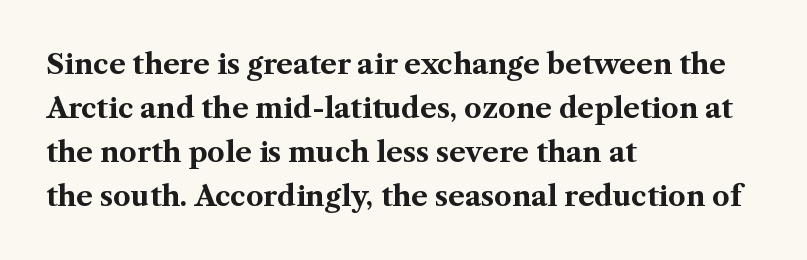
Q: Is the text bold? A: Yes.
Q: Is the text italic (slanted)? A: No, it is upright.
Q: Is the typeface a serif or a sans-serif typeface? A: Serif.
Q: Is the text underlined? A: No.
Q: How is the paragraph aligned? A: Left-aligned.
Q: Is the spacing between letters normal or unusually wide? A: Normal.
Q: Is the spacing between lines tight, normal or loose? A: Normal.
Q: Width (condensed, normal, or wide)? A: Normal.
Q: Stroke contrast? A: Medium.
Q: x-height? A: Medium.
Q: Monospaced? A: No.
